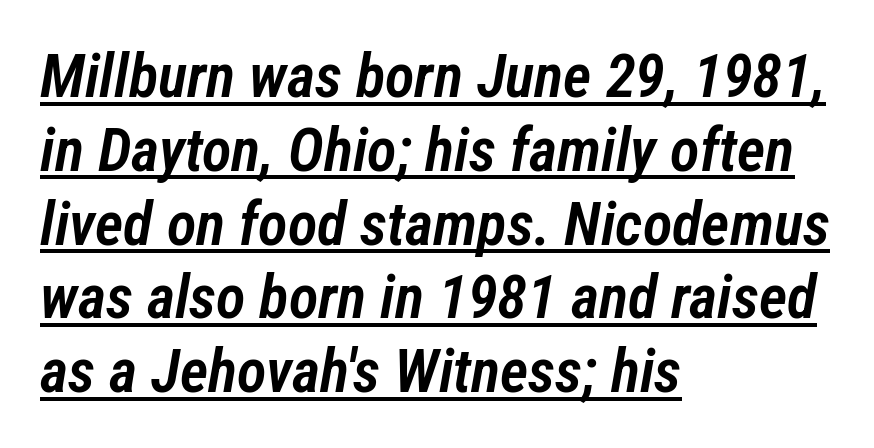
The image shows 61 px semibold, condensed type, italic (leaning right); set left-aligned, line spacing 1.21x, normal letter spacing, underlined; low stroke contrast and a medium x-height.
